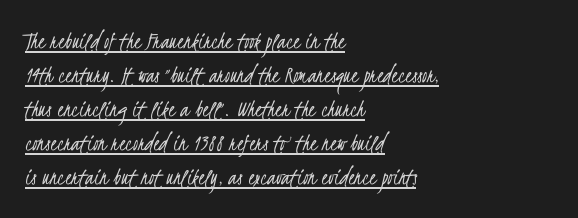
{"bold": "no", "underline": "yes", "align": "left", "line_spacing": "normal", "line_spacing_ratio": 1.36, "letter_spacing": "normal", "letter_spacing_em": 0.0, "glyph_px": 25}
